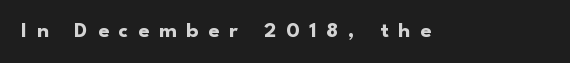
The strip under each line holds only bare page. A typesetter would mark this as roman, not italic. Each word looks stretched out because of the extra space between its letters. These words are printed bold, with thick strokes throughout.
